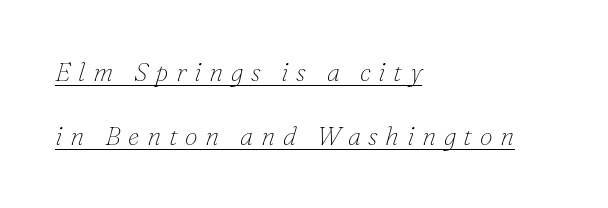
The image shows 26 px text type, italic (leaning right); set left-aligned, loose line spacing (2.48x), unusually wide letter spacing (+0.29 em), underlined.
